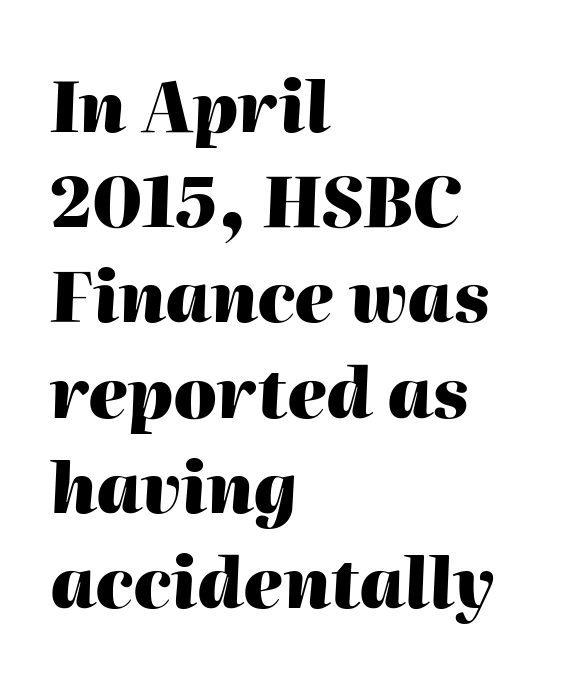
The image shows 69 px heavy type, italic (leaning right); set left-aligned, normal line spacing (1.38x), normal letter spacing, not underlined; high stroke contrast and a medium x-height.
